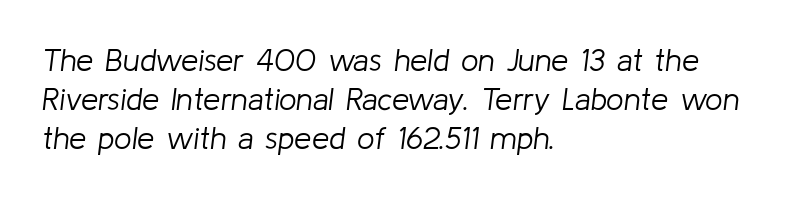
Leading: standard. The typography opts for an oblique posture over an upright one. Descenders are the only things crossing below the line. Is this a fixed-width face? No — the glyphs have proportional, varying widths. The typeface has the unassuming heft of standard copy or less. Look at the tracking — it's just the regular setting, nothing added.
